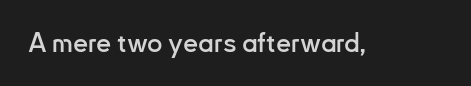
This rendering leaves character spacing at its baseline value. Has an underline been added? It has not. No italicization has been applied; the sample stays upright.
